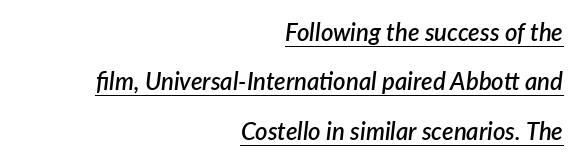
The image shows 24 px text type, italic (leaning right); set right-aligned, loose line spacing (2.06x), normal letter spacing, underlined.
